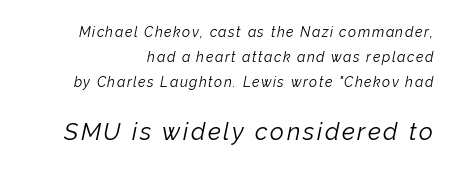
{"italic": "yes", "lean": "right", "slant_degrees": 12, "bold": "no", "underline": "no", "align": "right", "line_spacing_ratio": 1.78, "larger_block": "second", "size_ratio": 1.71, "glyph_px": 24}
